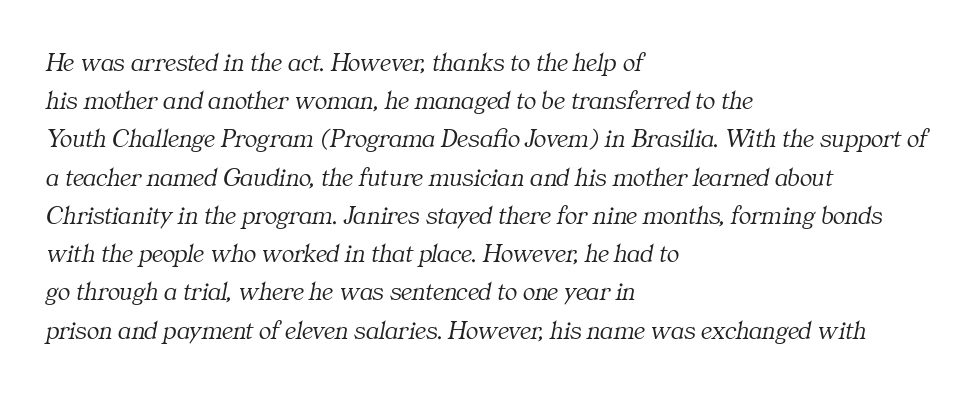
The image shows 26 px text type, italic (leaning right); set left-aligned, normal line spacing (1.47x), normal letter spacing, not underlined.
